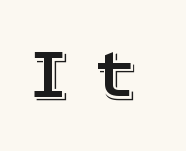
{"serif": "yes", "italic": "no", "width": "wide", "x_height": "medium", "monospaced": "no", "underline": "no", "letter_spacing": "wide", "letter_spacing_em": 0.34, "glyph_px": 72}
